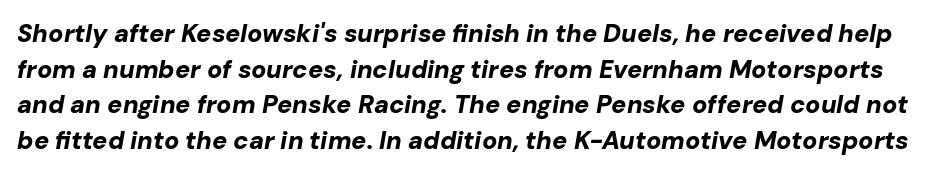
Does the weight exceed regular? Yes, all the way to bold. Is there much room between lines? A standard amount, neither cramped nor airy. Would a proofreader flag this as italicized? Yes. In terms of letterspacing, this is plain default setting.
